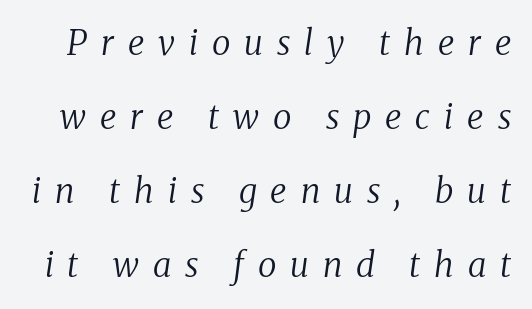
{"serif": "yes", "italic": "yes", "lean": "right", "slant_degrees": 8, "bold": "no", "weight": "regular", "width": "normal", "stroke_contrast": "medium", "x_height": "medium", "monospaced": "no", "underline": "no", "line_spacing": "loose", "line_spacing_ratio": 2.18, "letter_spacing": "wide", "letter_spacing_em": 0.41, "glyph_px": 34}
